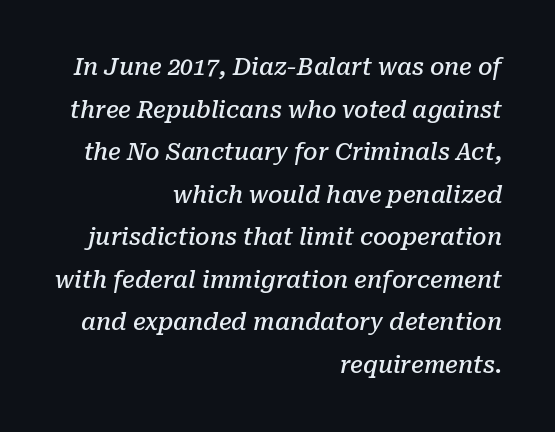
{"italic": "yes", "lean": "right", "slant_degrees": 10, "bold": "semi", "underline": "no", "align": "right", "line_spacing_ratio": 1.85, "letter_spacing": "normal", "letter_spacing_em": 0.0, "glyph_px": 23}
